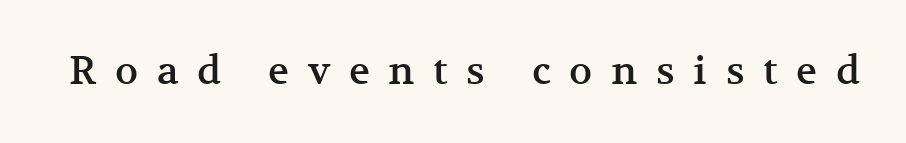
The image shows 39 px serif type, upright; set unusually wide letter spacing (+0.48 em), not underlined; medium stroke contrast and a medium x-height.
